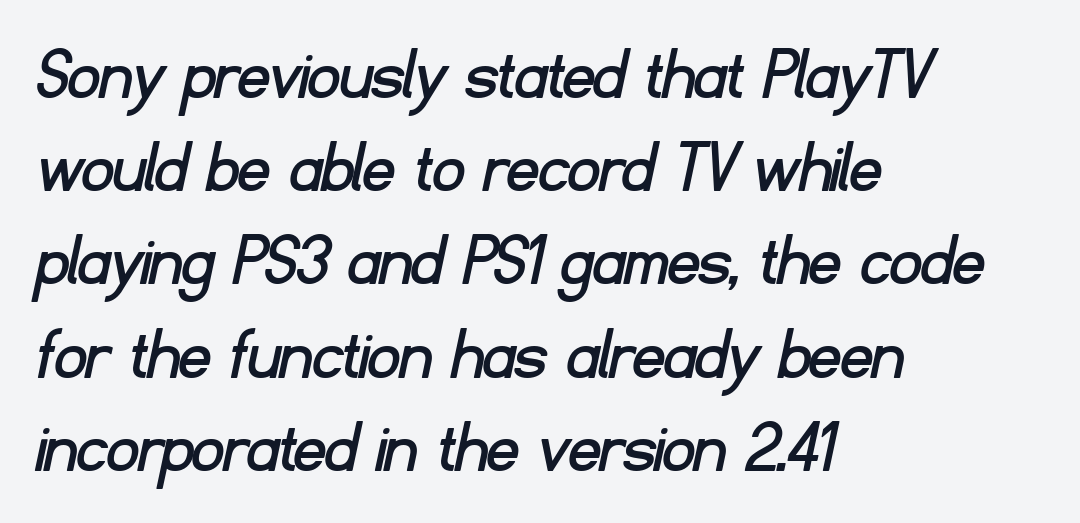
Think of a printed novel: that variable character pitch is what you see here. Decoration check: the copy has no underline. Nothing unusual about the tracking: characters are spaced as the font intends. The rag falls on the right side of this text block.
